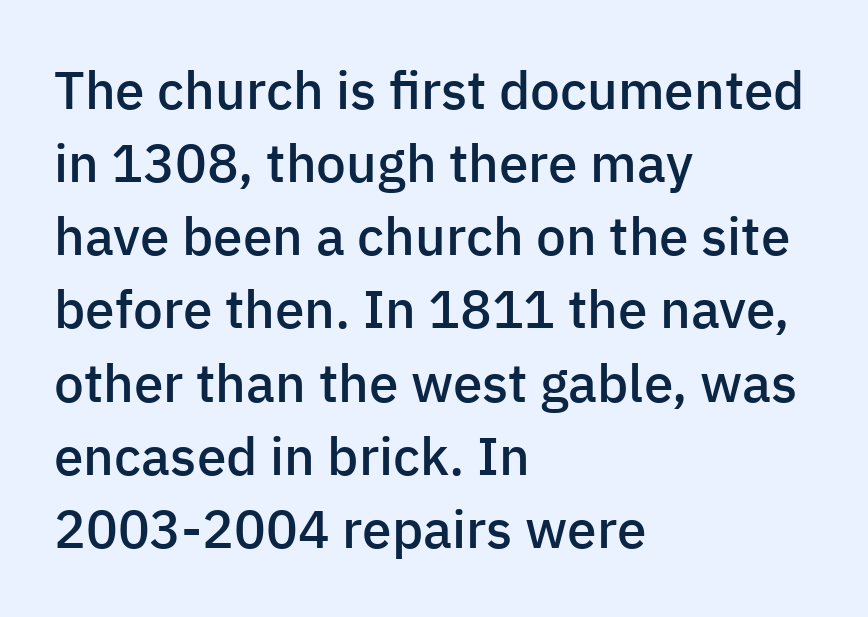
Q: Is the text bold? A: Semi-bold.
Q: Is the text italic (slanted)? A: No, it is upright.
Q: Is the typeface a serif or a sans-serif typeface? A: Sans-serif.
Q: Is the text underlined? A: No.
Q: How is the paragraph aligned? A: Left-aligned.
Q: Is the spacing between letters normal or unusually wide? A: Normal.
Q: Is the spacing between lines tight, normal or loose? A: Normal.
Q: Width (condensed, normal, or wide)? A: Normal.
Q: Stroke contrast? A: Low.
Q: x-height? A: Medium.
Q: Monospaced? A: No.
